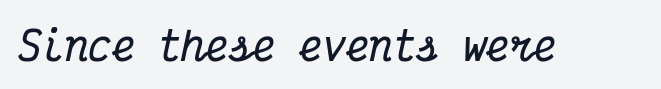
{"serif": "yes", "italic": "yes", "lean": "right", "slant_degrees": 12, "bold": "yes", "weight": "bold", "width": "condensed", "stroke_contrast": "medium", "x_height": "medium", "monospaced": "yes", "underline": "no", "letter_spacing": "normal", "letter_spacing_em": 0.0, "glyph_px": 39}
